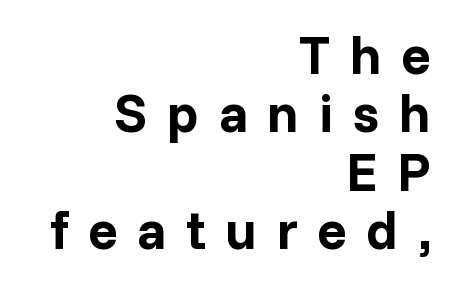
The image shows 55 px bold sans-serif type, upright; set right-aligned, tight line spacing (1.06x), unusually wide letter spacing (+0.35 em), not underlined; low stroke contrast and a medium x-height.
